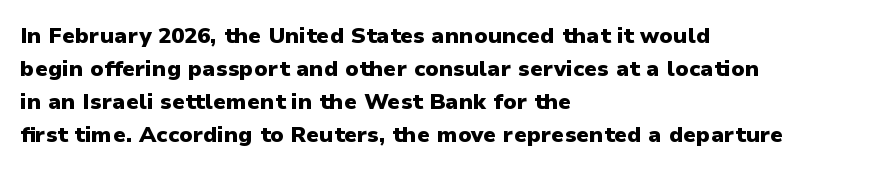
Q: Is the text bold? A: Yes.
Q: Is the text italic (slanted)? A: No, it is upright.
Q: Is the text underlined? A: No.
Q: How is the paragraph aligned? A: Left-aligned.
Q: Is the spacing between letters normal or unusually wide? A: Normal.
Q: Is the spacing between lines tight, normal or loose? A: Normal.
